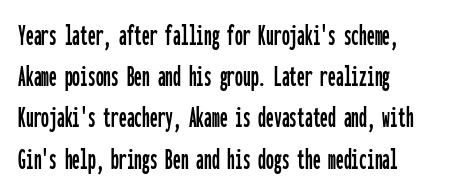
Q: Is the text italic (slanted)? A: No, it is upright.
Q: Is the typeface a serif or a sans-serif typeface? A: Sans-serif.
Q: Is the text underlined? A: No.
Q: How is the paragraph aligned? A: Left-aligned.
Q: Is the spacing between letters normal or unusually wide? A: Normal.
Q: Is the spacing between lines tight, normal or loose? A: Normal.
Q: Width (condensed, normal, or wide)? A: Condensed.
Q: Stroke contrast? A: Low.
Q: x-height? A: Medium.
Q: Monospaced? A: Yes.
